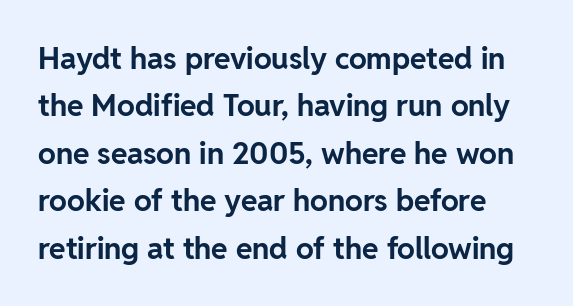
{"serif": "no", "italic": "no", "bold": "yes", "weight": "bold", "width": "normal", "stroke_contrast": "low", "x_height": "medium", "monospaced": "no", "underline": "no", "line_spacing": "normal", "line_spacing_ratio": 1.58, "letter_spacing": "normal", "letter_spacing_em": 0.0, "glyph_px": 30}
